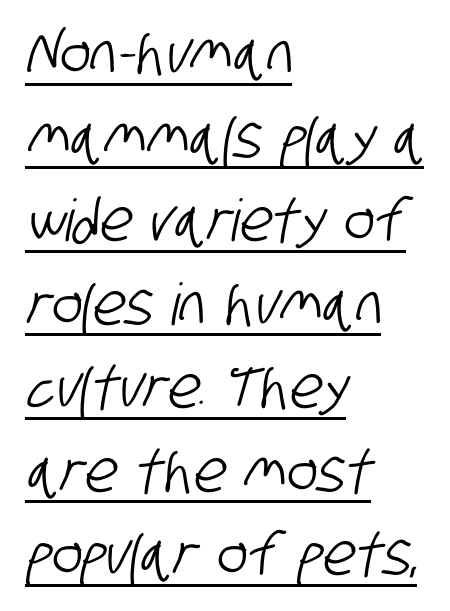
{"serif": "no", "width": "condensed", "stroke_contrast": "low", "x_height": "large", "monospaced": "no", "underline": "yes", "align": "left", "line_spacing": "normal", "line_spacing_ratio": 1.44, "letter_spacing": "normal", "letter_spacing_em": 0.0, "glyph_px": 58}
